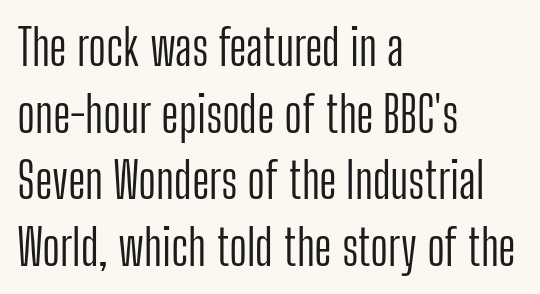
{"serif": "no", "italic": "no", "bold": "no", "weight": "light", "width": "condensed", "stroke_contrast": "low", "x_height": "medium", "monospaced": "no", "underline": "no", "align": "left", "line_spacing": "normal", "line_spacing_ratio": 1.36, "letter_spacing": "normal", "letter_spacing_em": 0.0, "glyph_px": 49}
